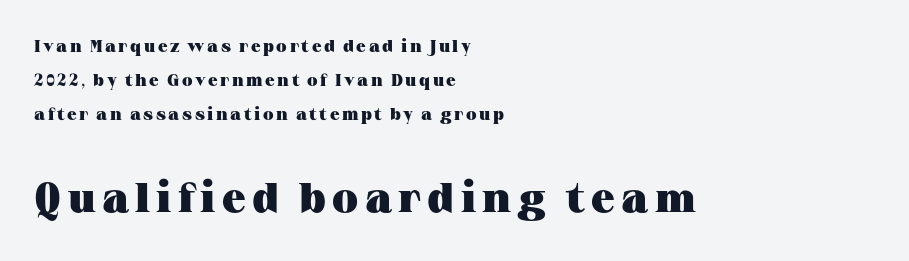
The image shows 42 px heavy, wide serif type, upright; set left-aligned, loose line spacing (1.99x), not underlined; the second (bottom) block is 2.47x larger; medium stroke contrast and a medium x-height.
